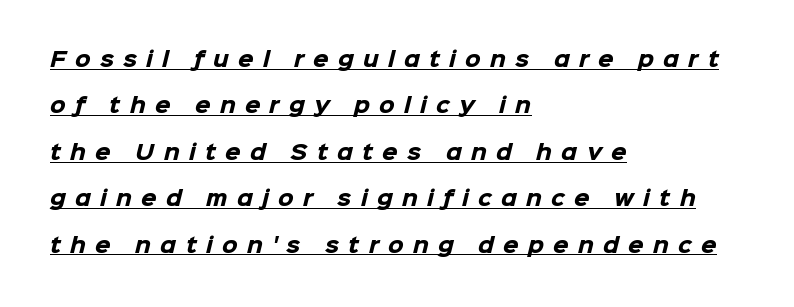
{"bold": "yes", "underline": "yes", "align": "left", "line_spacing": "loose", "line_spacing_ratio": 2.32, "letter_spacing": "wide", "letter_spacing_em": 0.46, "glyph_px": 20}
